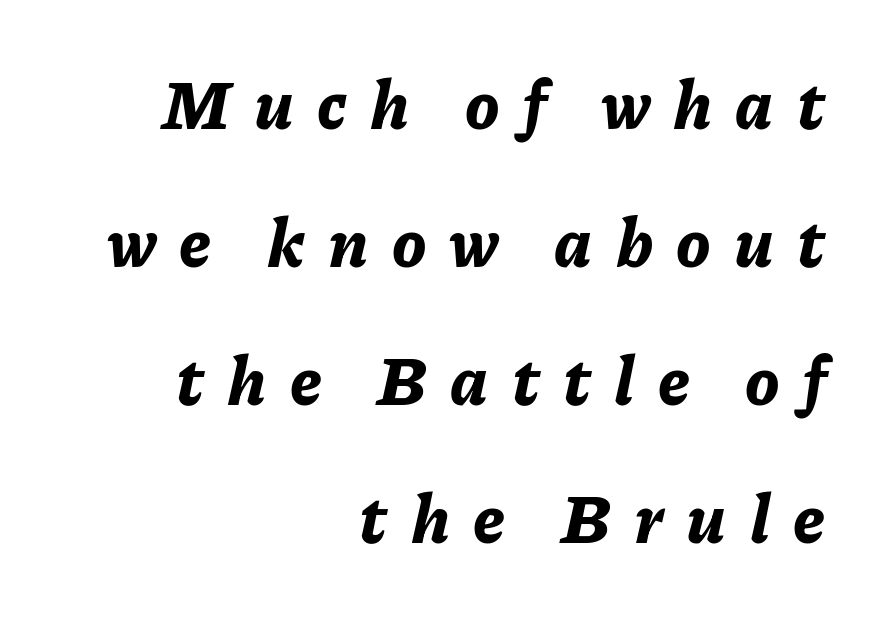
The image shows 68 px bold type, italic (leaning right); set right-aligned, loose line spacing (2.03x), unusually wide letter spacing (+0.34 em), not underlined; low stroke contrast and a medium x-height.
